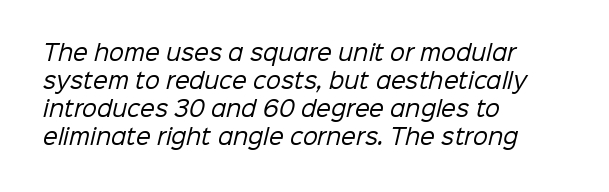
Q: Is the text bold? A: No.
Q: Is the text underlined? A: No.
Q: How is the paragraph aligned? A: Left-aligned.
Q: Is the spacing between letters normal or unusually wide? A: Normal.
Q: Is the spacing between lines tight, normal or loose? A: Normal.
